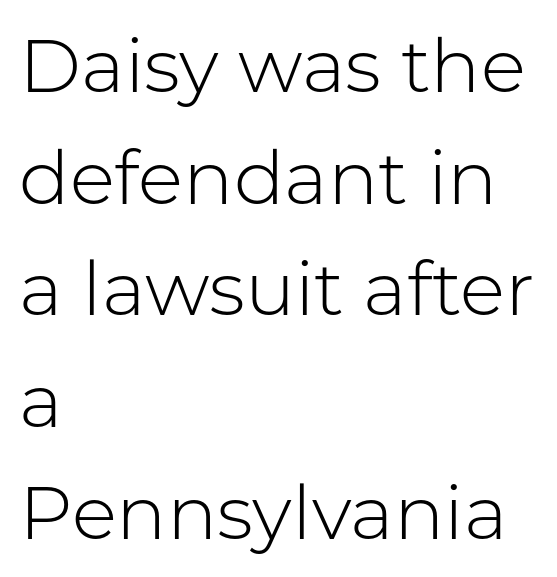
The image shows 75 px light sans-serif type, upright; set left-aligned, normal line spacing (1.49x), normal letter spacing, not underlined; low stroke contrast and a medium x-height.
